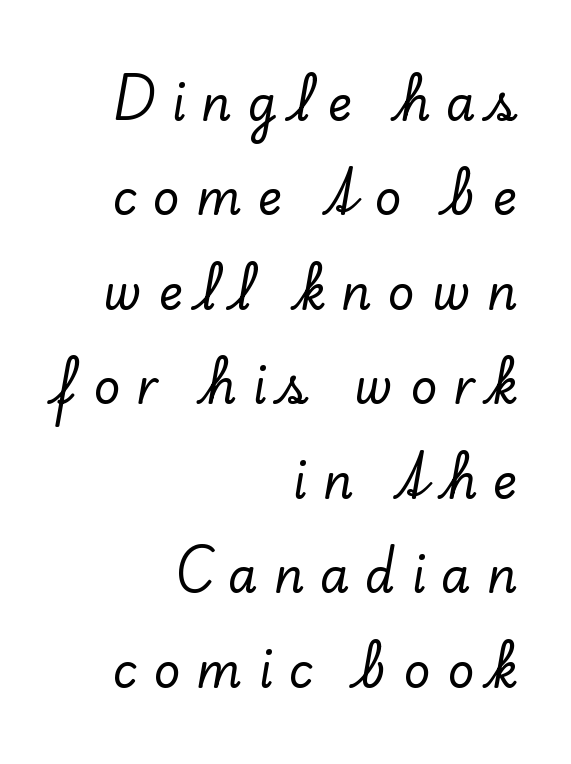
{"serif": "yes", "width": "normal", "stroke_contrast": "low", "x_height": "small", "monospaced": "no", "underline": "no", "align": "right", "line_spacing": "loose", "line_spacing_ratio": 2.01, "letter_spacing": "wide", "letter_spacing_em": 0.34, "glyph_px": 47}
